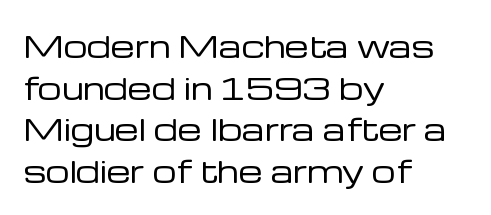
Q: Is the text bold? A: No.
Q: Is the text italic (slanted)? A: No, it is upright.
Q: Is the typeface a serif or a sans-serif typeface? A: Sans-serif.
Q: Is the text underlined? A: No.
Q: How is the paragraph aligned? A: Left-aligned.
Q: Is the spacing between letters normal or unusually wide? A: Normal.
Q: Is the spacing between lines tight, normal or loose? A: Normal.
Q: Width (condensed, normal, or wide)? A: Normal.
Q: Stroke contrast? A: Low.
Q: x-height? A: Medium.
Q: Monospaced? A: No.
